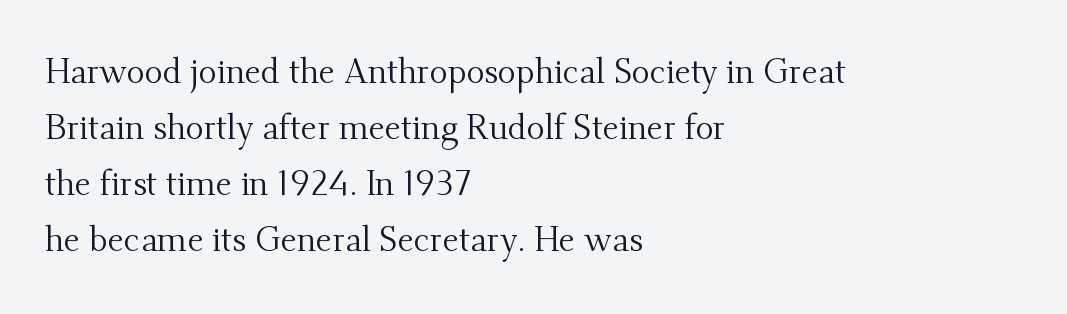
Q: Is the text bold? A: No.
Q: Is the text italic (slanted)? A: No, it is upright.
Q: Is the typeface a serif or a sans-serif typeface? A: Serif.
Q: Is the text underlined? A: No.
Q: How is the paragraph aligned? A: Left-aligned.
Q: Is the spacing between letters normal or unusually wide? A: Normal.
Q: Is the spacing between lines tight, normal or loose? A: Normal.
Q: Width (condensed, normal, or wide)? A: Normal.
Q: Stroke contrast? A: Medium.
Q: x-height? A: Small.
Q: Monospaced? A: No.
